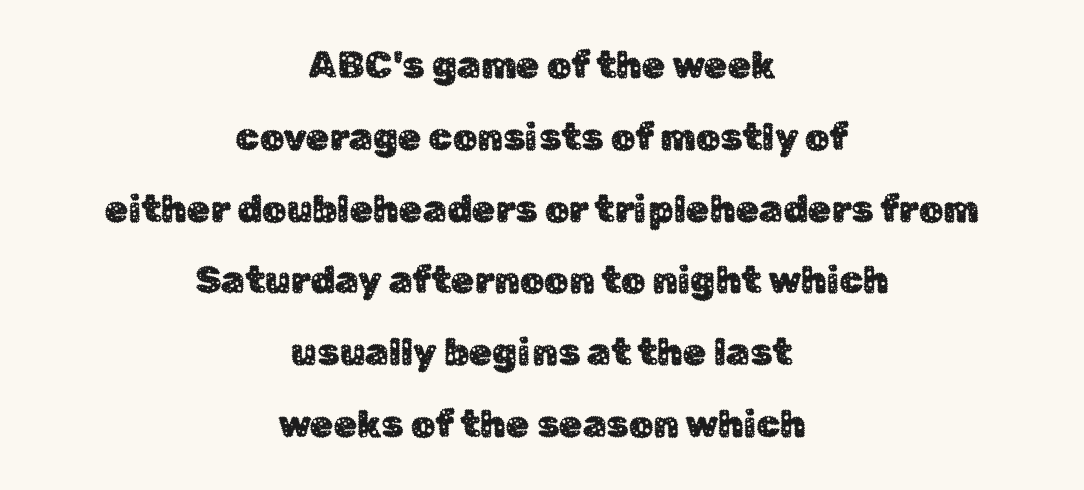
The image shows 38 px sans-serif type, upright; set centered, line spacing 1.89x, normal letter spacing, not underlined; low stroke contrast and a medium x-height.
